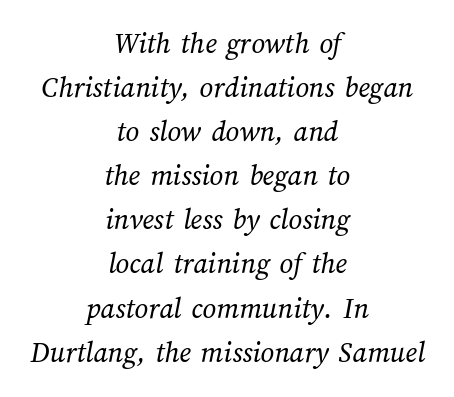
Q: Is the text bold? A: No.
Q: Is the text underlined? A: No.
Q: How is the paragraph aligned? A: Centered.
Q: Is the spacing between letters normal or unusually wide? A: Normal.
Q: Is the spacing between lines tight, normal or loose? A: Normal.
Q: Width (condensed, normal, or wide)? A: Normal.
Q: Stroke contrast? A: Medium.
Q: x-height? A: Medium.
Q: Monospaced? A: No.
